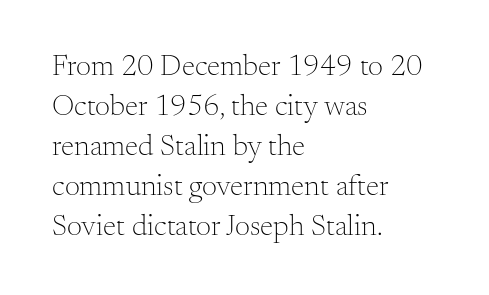
{"serif": "yes", "italic": "no", "bold": "no", "weight": "light", "width": "normal", "stroke_contrast": "medium", "x_height": "small", "monospaced": "no", "underline": "no", "align": "left", "line_spacing": "normal", "line_spacing_ratio": 1.33, "letter_spacing": "normal", "letter_spacing_em": 0.0, "glyph_px": 30}
